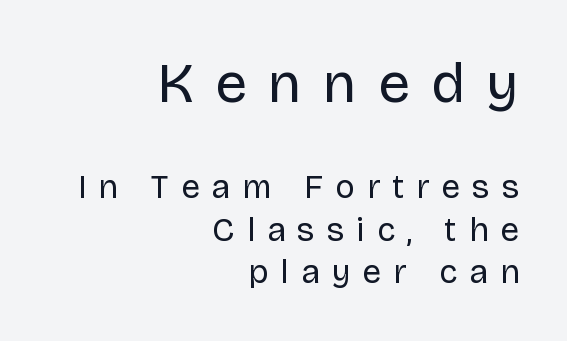
The image shows 57 px regular-weight sans-serif type, upright; set right-aligned, normal line spacing (1.29x), unusually wide letter spacing (+0.37 em), not underlined; the first (top) block is 1.73x larger; low stroke contrast and a large x-height.
